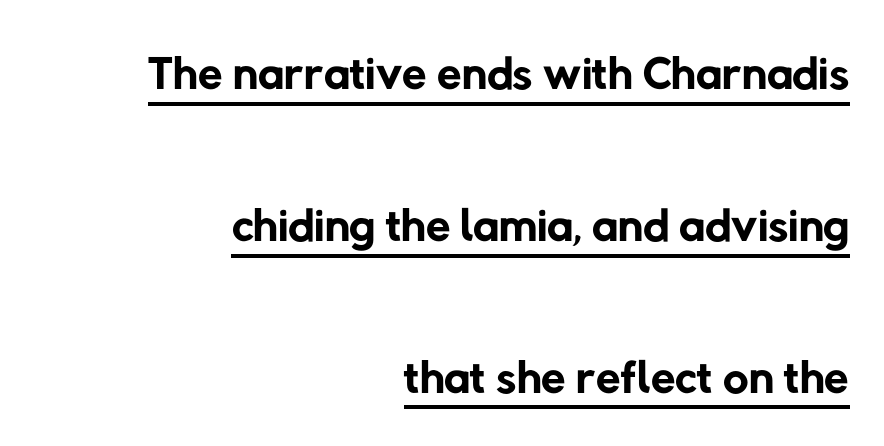
The image shows 71 px regular-weight sans-serif type; set right-aligned, loose line spacing (2.14x), normal letter spacing, underlined; low stroke contrast and a medium x-height.
